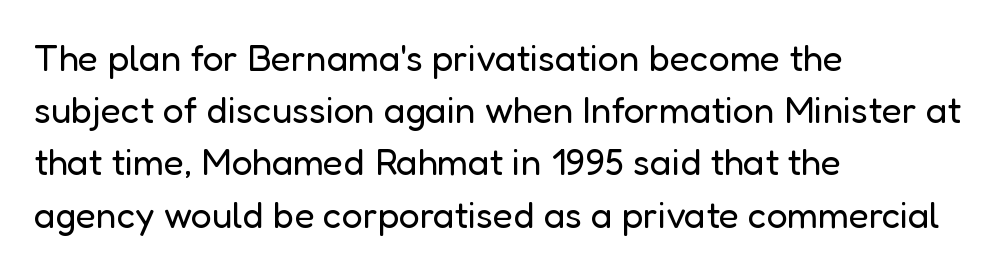
Q: Is the text bold? A: No.
Q: Is the text italic (slanted)? A: No, it is upright.
Q: Is the typeface a serif or a sans-serif typeface? A: Sans-serif.
Q: Is the text underlined? A: No.
Q: How is the paragraph aligned? A: Left-aligned.
Q: Is the spacing between letters normal or unusually wide? A: Normal.
Q: Is the spacing between lines tight, normal or loose? A: Normal.
Q: Width (condensed, normal, or wide)? A: Normal.
Q: Stroke contrast? A: Low.
Q: x-height? A: Medium.
Q: Monospaced? A: No.
